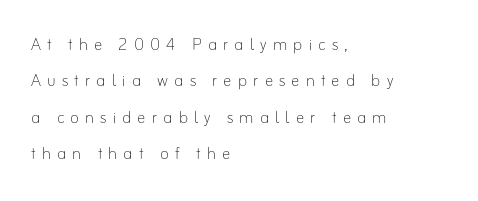
The image shows 21 px text type, upright; set left-aligned, line spacing 1.73x, unusually wide letter spacing (+0.29 em), not underlined.
